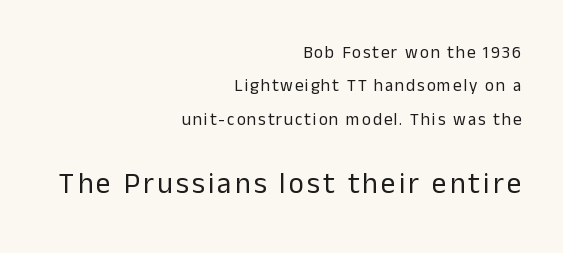
The image shows 29 px regular-weight sans-serif type, upright; set right-aligned, loose line spacing (1.97x), not underlined; the second (bottom) block is 1.71x larger; low stroke contrast and a medium x-height.
